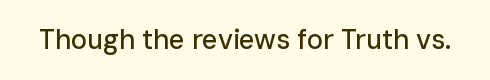
Q: Is the text italic (slanted)? A: No, it is upright.
Q: Is the text underlined? A: No.
Q: Is the spacing between letters normal or unusually wide? A: Normal.
